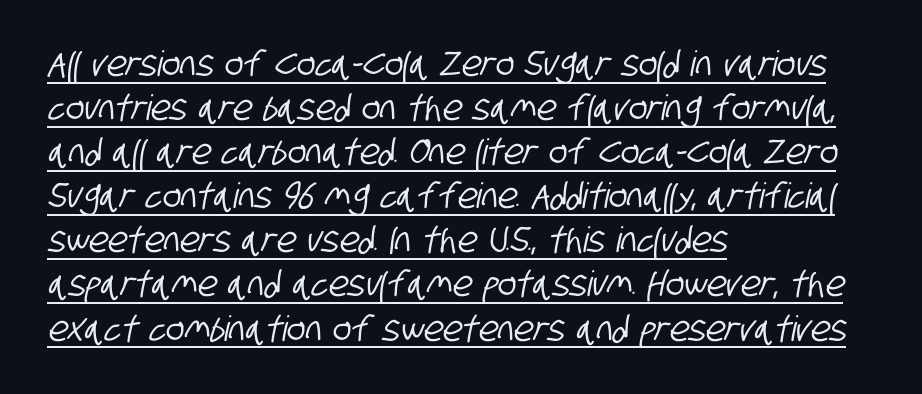
Notice how the passage keeps a crisp vertical edge on the left only. Here the designer chose a conventional face with non-uniform glyph widths. How would I describe the line gaps? Plain and ordinary. Caption: lettering with a line underneath.
